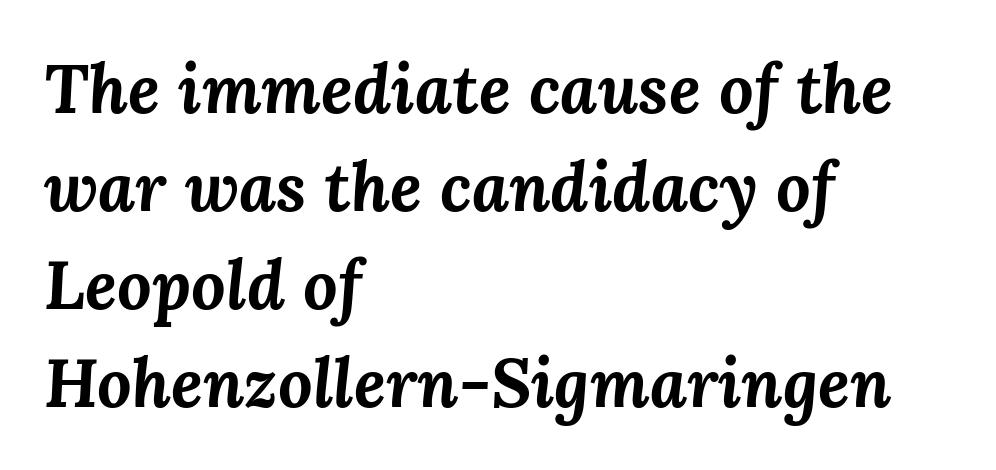
The text block is weighted toward the left margin, trailing off unevenly rightward. The passage shown is typed in a proportional face where columns would drift. Does the weight exceed regular? Yes, all the way to bold. Does extra space separate the letters? No, they use regular spacing. The gap between lines stays unmarked.
